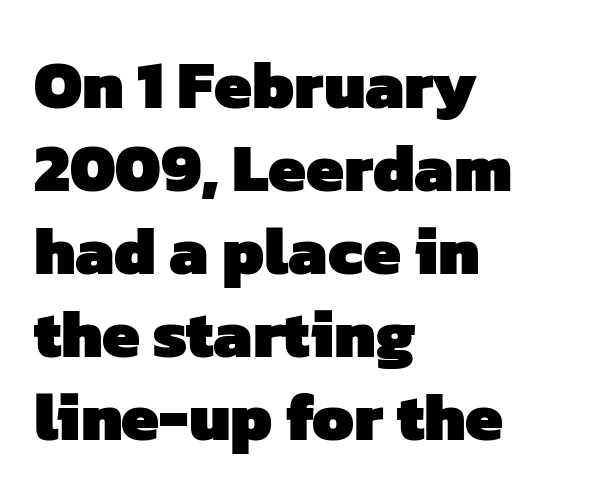
The image shows 67 px heavy sans-serif type; set left-aligned, line spacing 1.24x, normal letter spacing, not underlined; low stroke contrast and a medium x-height.
